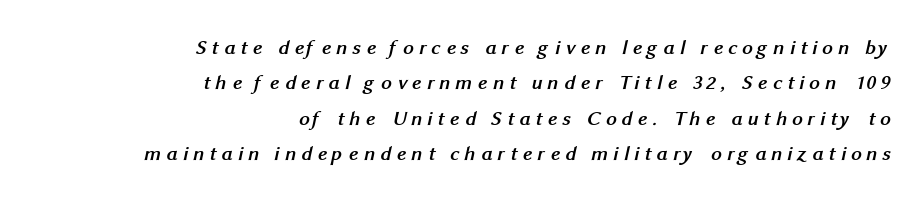
{"bold": "yes", "underline": "no", "align": "right", "line_spacing": "normal", "line_spacing_ratio": 1.69, "letter_spacing": "wide", "letter_spacing_em": 0.24, "glyph_px": 21}
